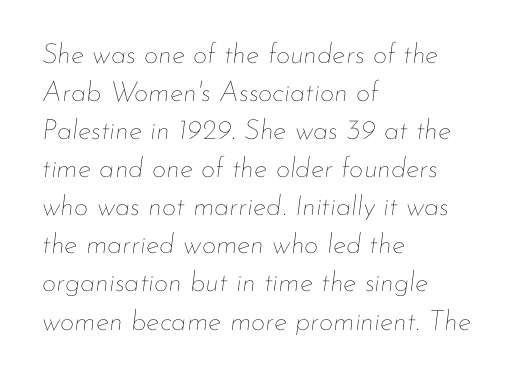
{"italic": "yes", "lean": "right", "slant_degrees": 7, "bold": "no", "weight": "thin", "width": "normal", "stroke_contrast": "low", "x_height": "small", "monospaced": "no", "underline": "no", "align": "left", "line_spacing": "normal", "line_spacing_ratio": 1.36, "letter_spacing": "normal", "letter_spacing_em": 0.0, "glyph_px": 28}
